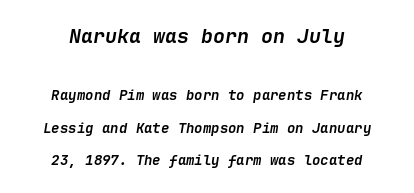
Q: Is the text bold? A: Yes.
Q: Is the text italic (slanted)? A: Yes, it leans right by about 9 degrees.
Q: Is the text underlined? A: No.
Q: How is the paragraph aligned? A: Centered.
Q: Is the spacing between letters normal or unusually wide? A: Normal.
Q: Is the spacing between lines tight, normal or loose? A: Loose.
Q: Which block of text is set in a larger size, the first (top) or the second (bottom)? A: The first (top) one.
